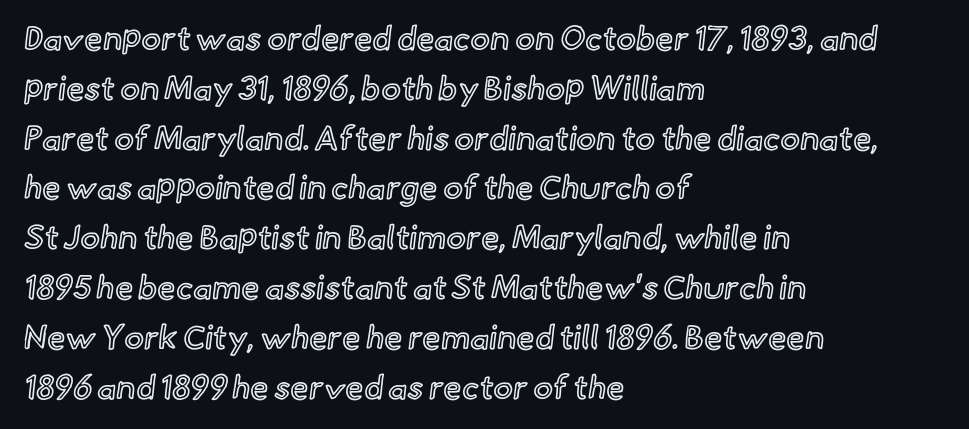
The image shows 33 px text type; set left-aligned, normal line spacing (1.51x), normal letter spacing, not underlined; a small x-height.
